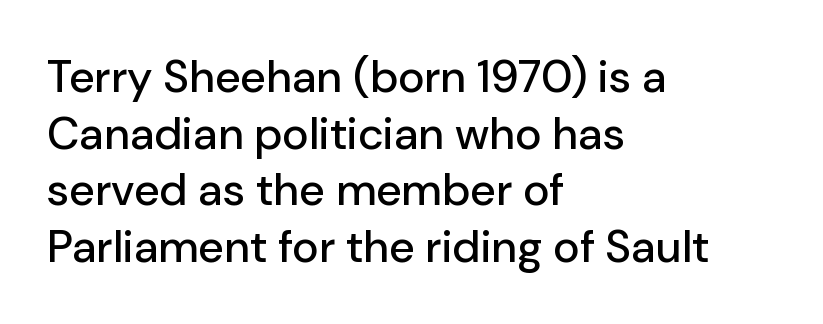
Q: Is the text italic (slanted)? A: No, it is upright.
Q: Is the typeface a serif or a sans-serif typeface? A: Sans-serif.
Q: Is the text underlined? A: No.
Q: How is the paragraph aligned? A: Left-aligned.
Q: Is the spacing between letters normal or unusually wide? A: Normal.
Q: Is the spacing between lines tight, normal or loose? A: Normal.
Q: Width (condensed, normal, or wide)? A: Normal.
Q: Stroke contrast? A: Low.
Q: x-height? A: Medium.
Q: Monospaced? A: No.
